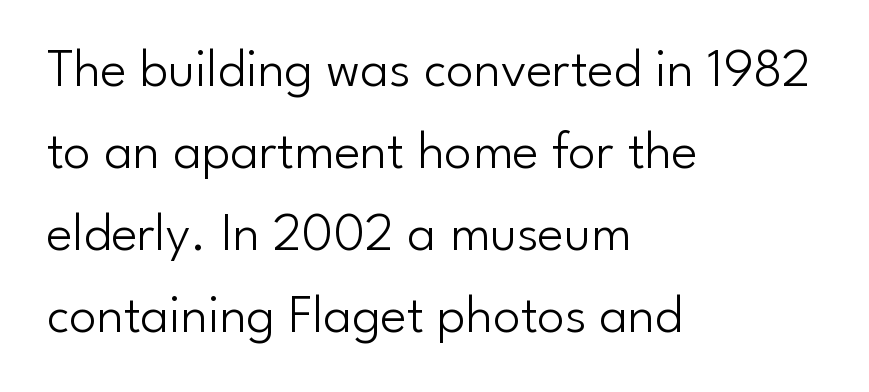
Students, observe: this is what conventionally led text looks like. Descenders are the only things crossing below the line. This is the regular roman posture of the typeface. Typeset ragged right — the left edge is the straight one. The strokes carry an ordinary text weight at most. Proportional: the letters do not fall into vertical columns.
